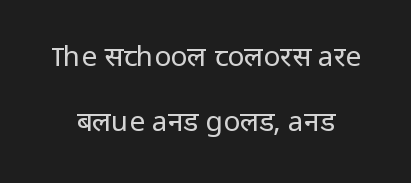
Q: Is the text bold? A: No.
Q: Is the text italic (slanted)? A: No, it is upright.
Q: Is the typeface a serif or a sans-serif typeface? A: Sans-serif.
Q: Is the text underlined? A: No.
Q: Is the spacing between letters normal or unusually wide? A: Normal.
Q: Is the spacing between lines tight, normal or loose? A: Loose.
Q: Width (condensed, normal, or wide)? A: Normal.
Q: Stroke contrast? A: Low.
Q: x-height? A: Medium.
Q: Monospaced? A: No.
